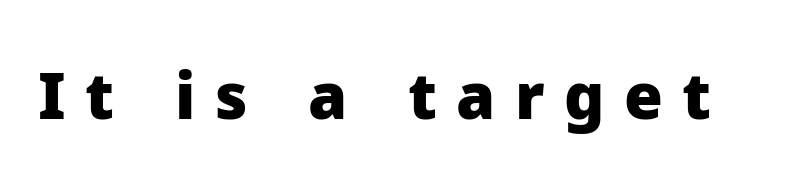
{"serif": "no", "italic": "no", "bold": "yes", "weight": "heavy", "width": "normal", "stroke_contrast": "low", "x_height": "medium", "monospaced": "no", "underline": "no", "letter_spacing": "wide", "letter_spacing_em": 0.31, "glyph_px": 63}
